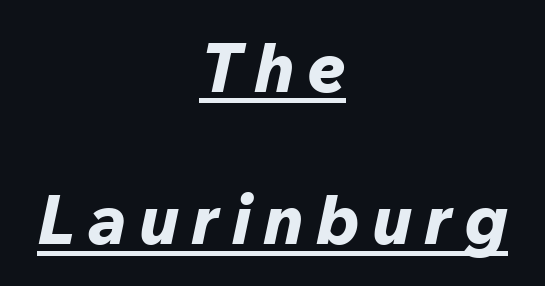
The image shows 68 px bold type, italic (leaning right); set centered, loose line spacing (2.24x), underlined; low stroke contrast and a medium x-height.
